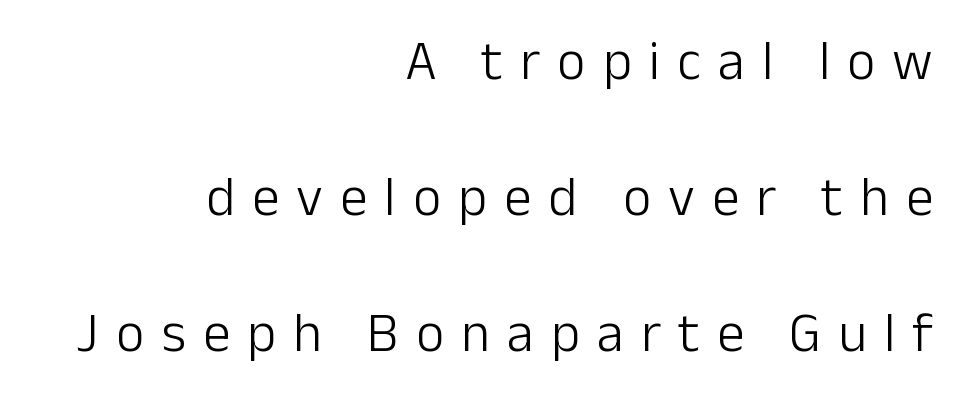
Q: Is the text bold? A: No.
Q: Is the text italic (slanted)? A: No, it is upright.
Q: Is the typeface a serif or a sans-serif typeface? A: Sans-serif.
Q: Is the text underlined? A: No.
Q: How is the paragraph aligned? A: Right-aligned.
Q: Is the spacing between letters normal or unusually wide? A: Unusually wide.
Q: Is the spacing between lines tight, normal or loose? A: Loose.
Q: Width (condensed, normal, or wide)? A: Normal.
Q: Stroke contrast? A: Low.
Q: x-height? A: Medium.
Q: Monospaced? A: No.
